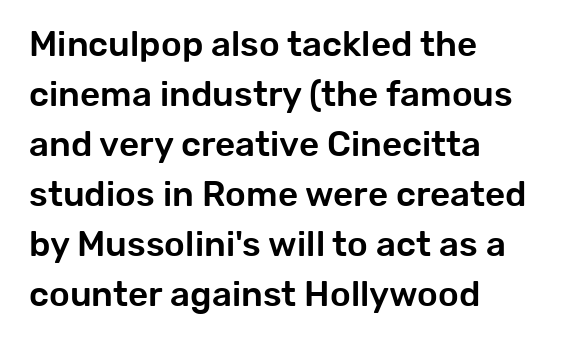
Q: Is the text italic (slanted)? A: No, it is upright.
Q: Is the typeface a serif or a sans-serif typeface? A: Sans-serif.
Q: Is the text underlined? A: No.
Q: How is the paragraph aligned? A: Left-aligned.
Q: Is the spacing between letters normal or unusually wide? A: Normal.
Q: Is the spacing between lines tight, normal or loose? A: Normal.
Q: Width (condensed, normal, or wide)? A: Normal.
Q: Stroke contrast? A: Low.
Q: x-height? A: Medium.
Q: Monospaced? A: No.
